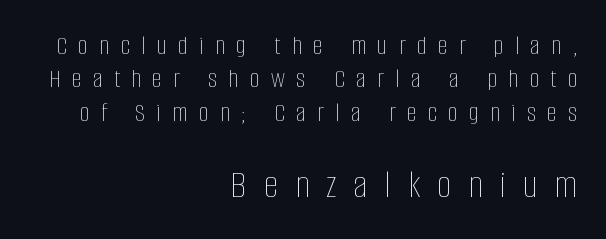
Varying glyph widths throughout — classic text-font behaviour. This reads as an unemphasized weight, regular at the heaviest. Here the glyphs are tracked loosely, breaking word shapes into spaced letters. The second block has been scaled up relative to the first. Decoration check: the copy has no underline.
